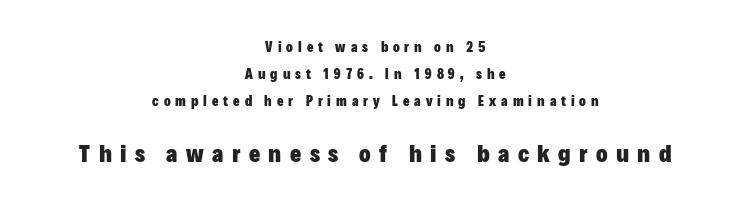
The image shows 24 px bold type, upright; set centered, loose line spacing (1.93x), unusually wide letter spacing (+0.35 em), not underlined; the second (bottom) block is 1.71x larger.
